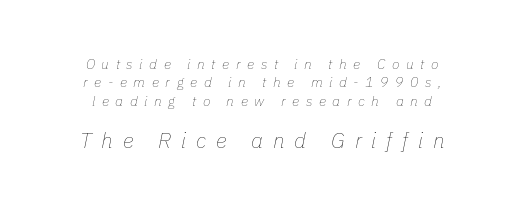
Q: Is the text bold? A: No.
Q: Is the text italic (slanted)? A: Yes, it leans right by about 11 degrees.
Q: Is the text underlined? A: No.
Q: How is the paragraph aligned? A: Centered.
Q: Is the spacing between letters normal or unusually wide? A: Unusually wide.
Q: Is the spacing between lines tight, normal or loose? A: Normal.
Q: Which block of text is set in a larger size, the first (top) or the second (bottom)? A: The second (bottom) one.
